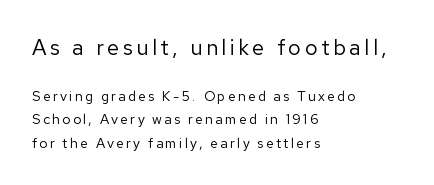
The face looks like a standard text weight, possibly lighter. Tall strokes in this sample are plumb rather than angled. Vertical spacing — default. The typesetter chose a ragged-right arrangement here.
